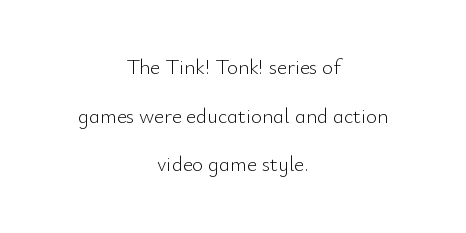
The image shows 21 px text type, upright; set centered, loose line spacing (2.31x), normal letter spacing, not underlined.
